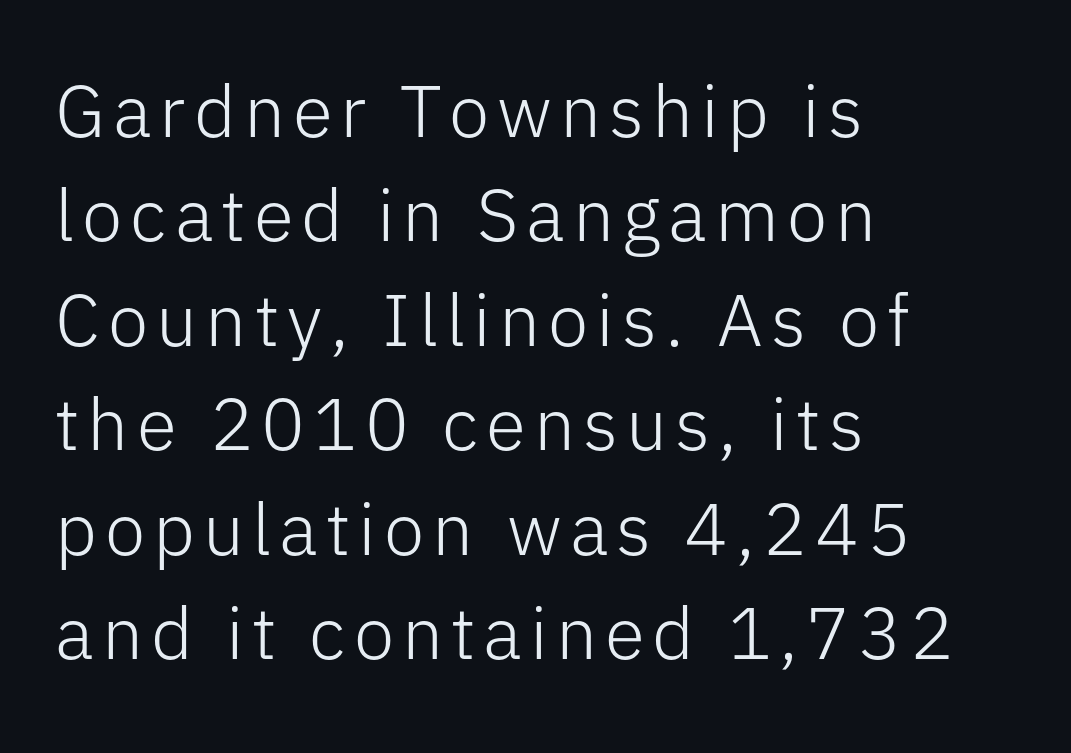
{"serif": "no", "italic": "no", "bold": "no", "weight": "light", "width": "normal", "stroke_contrast": "low", "x_height": "medium", "monospaced": "no", "underline": "no", "align": "left", "line_spacing": "normal", "line_spacing_ratio": 1.43, "glyph_px": 73}
